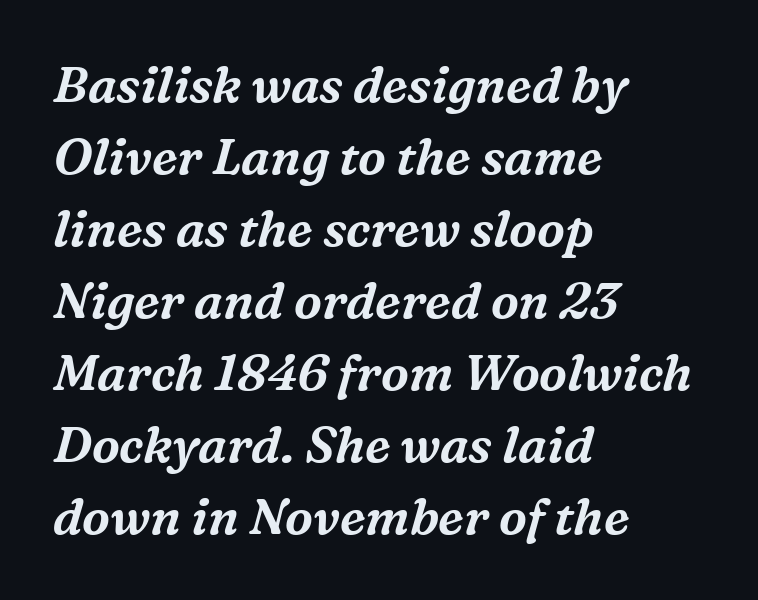
{"serif": "yes", "italic": "yes", "lean": "right", "slant_degrees": 16, "width": "normal", "stroke_contrast": "medium", "x_height": "medium", "monospaced": "no", "underline": "no", "align": "left", "line_spacing": "normal", "line_spacing_ratio": 1.44, "letter_spacing": "normal", "letter_spacing_em": 0.0, "glyph_px": 50}
